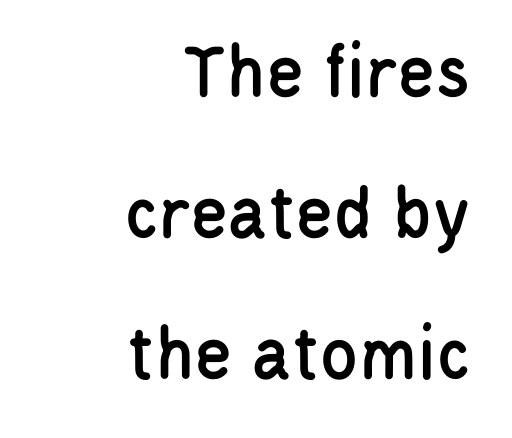
Q: Is the text italic (slanted)? A: No, it is upright.
Q: Is the typeface a serif or a sans-serif typeface? A: Sans-serif.
Q: Is the text underlined? A: No.
Q: How is the paragraph aligned? A: Right-aligned.
Q: Is the spacing between letters normal or unusually wide? A: Normal.
Q: Width (condensed, normal, or wide)? A: Condensed.
Q: Stroke contrast? A: Low.
Q: x-height? A: Large.
Q: Monospaced? A: No.
